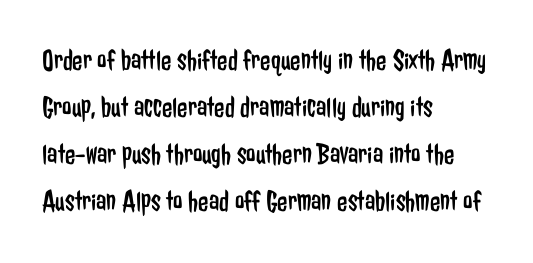
{"serif": "no", "italic": "no", "bold": "no", "weight": "regular", "width": "condensed", "stroke_contrast": "low", "x_height": "medium", "monospaced": "no", "underline": "no", "align": "left", "line_spacing": "normal", "line_spacing_ratio": 1.57, "letter_spacing": "normal", "letter_spacing_em": 0.0, "glyph_px": 30}
